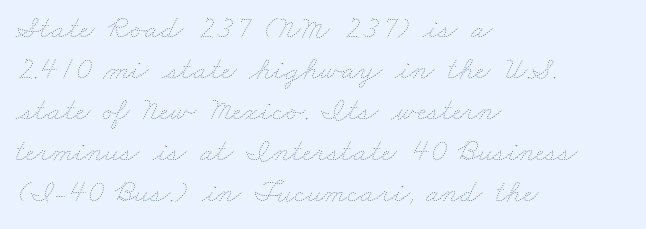
{"bold": "no", "weight": "thin", "width": "wide", "stroke_contrast": "low", "x_height": "small", "monospaced": "no", "underline": "no", "align": "left", "line_spacing": "normal", "line_spacing_ratio": 1.28, "letter_spacing": "normal", "letter_spacing_em": 0.0, "glyph_px": 32}
